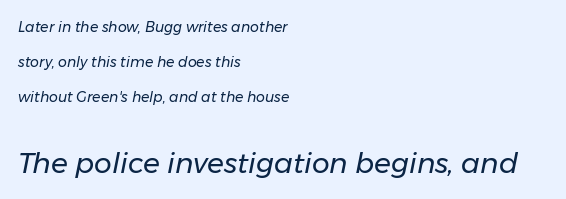
The image shows 28 px regular-weight type, italic (leaning right); set left-aligned, loose line spacing (2.49x), normal letter spacing, not underlined; the second (bottom) block is 2.0x larger; low stroke contrast and a medium x-height.
